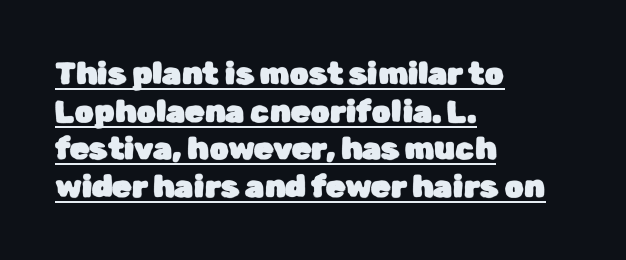
{"serif": "no", "italic": "no", "width": "normal", "stroke_contrast": "low", "x_height": "medium", "monospaced": "no", "underline": "yes", "align": "left", "line_spacing_ratio": 1.21, "letter_spacing": "normal", "letter_spacing_em": 0.0, "glyph_px": 31}
